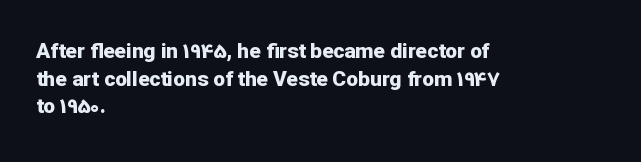
It's the straight-up-and-down kind of type. The words here are not underlined. Summary of vertical rhythm: regular, with standard interline spacing. Alignment: flush left. The rendering keeps characters at their native spacing.
